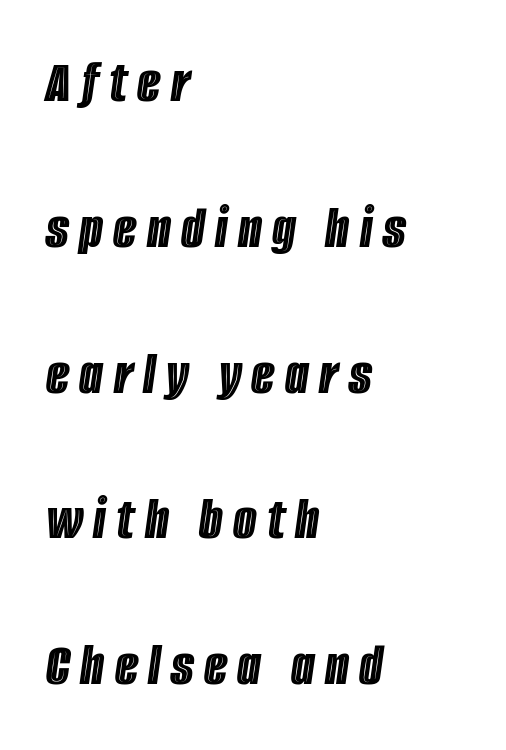
The image shows 61 px condensed type, italic (leaning right); set left-aligned, loose line spacing (2.39x), not underlined; a large x-height.
